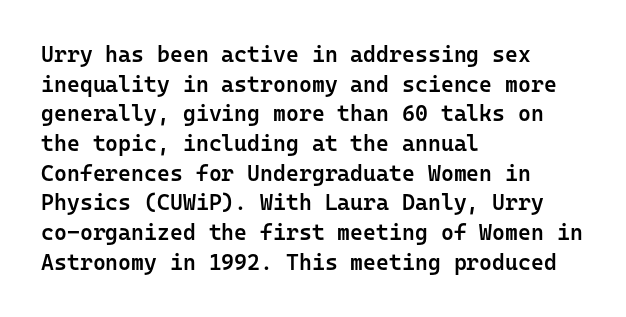
Q: Is the text bold? A: Semi-bold.
Q: Is the text italic (slanted)? A: No, it is upright.
Q: Is the text underlined? A: No.
Q: How is the paragraph aligned? A: Left-aligned.
Q: Is the spacing between letters normal or unusually wide? A: Normal.
Q: Is the spacing between lines tight, normal or loose? A: Normal.
